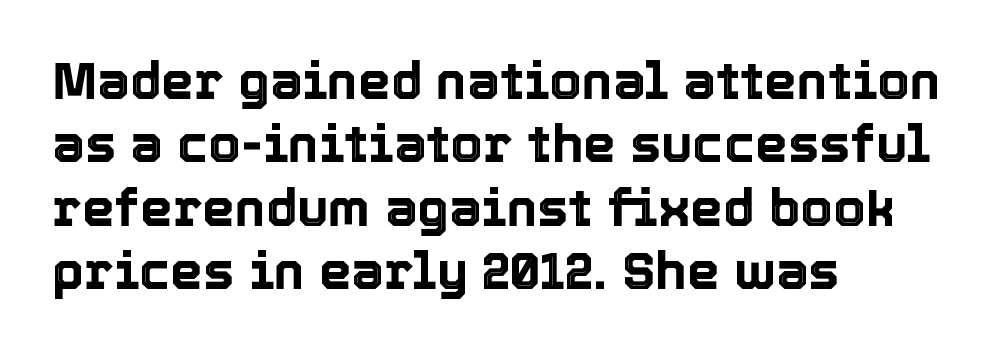
Q: Is the text italic (slanted)? A: No, it is upright.
Q: Is the text underlined? A: No.
Q: How is the paragraph aligned? A: Left-aligned.
Q: Is the spacing between letters normal or unusually wide? A: Normal.
Q: Width (condensed, normal, or wide)? A: Normal.
Q: x-height? A: Medium.
Q: Monospaced? A: No.
